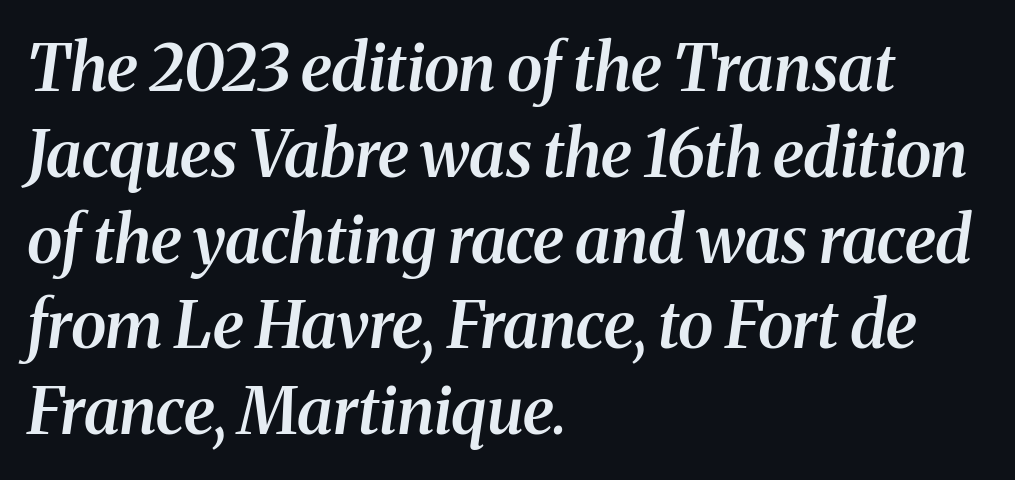
{"serif": "yes", "italic": "yes", "lean": "right", "slant_degrees": 8, "bold": "semi", "weight": "semibold", "width": "normal", "stroke_contrast": "medium", "x_height": "medium", "monospaced": "no", "underline": "no", "align": "left", "line_spacing": "normal", "line_spacing_ratio": 1.32, "letter_spacing": "normal", "letter_spacing_em": 0.0, "glyph_px": 65}
